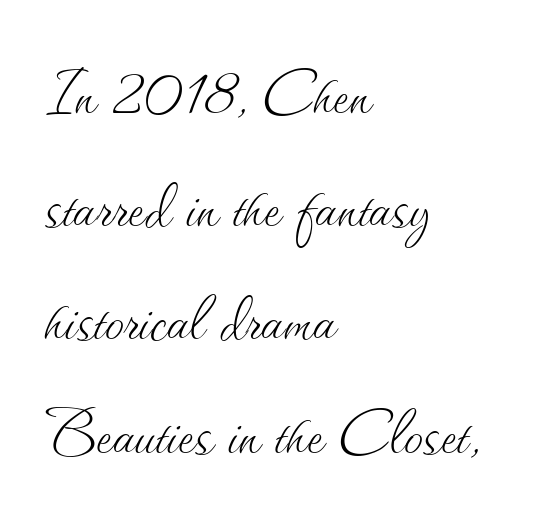
{"bold": "no", "weight": "thin", "width": "normal", "stroke_contrast": "medium", "x_height": "small", "monospaced": "no", "underline": "no", "align": "left", "line_spacing": "normal", "line_spacing_ratio": 1.47, "letter_spacing": "normal", "letter_spacing_em": 0.0, "glyph_px": 77}
